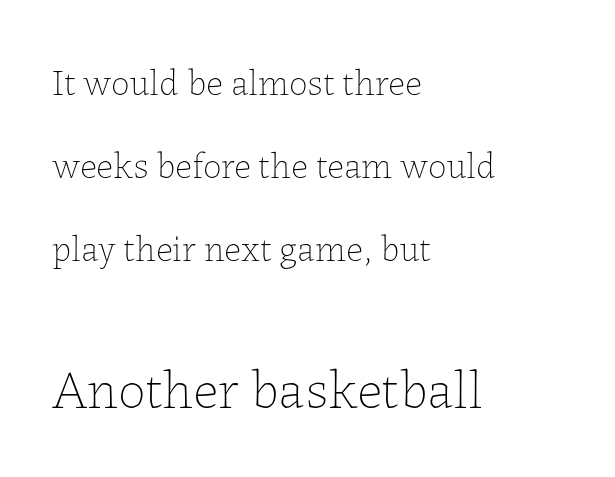
The image shows 55 px thin type, upright; set left-aligned, loose line spacing (2.24x), normal letter spacing, not underlined; the second (bottom) block is 1.49x larger; low stroke contrast and a medium x-height.
